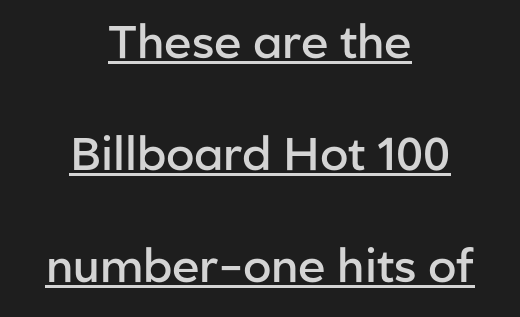
The typesetter chose a symmetrical, centered arrangement here. The rendered words wear a rule along their underside. The passage shown is typed in a proportional face where columns would drift. The letters stand straight up with perfectly vertical stems. These lines carry some extra weight — a demibold, not a full bold.
